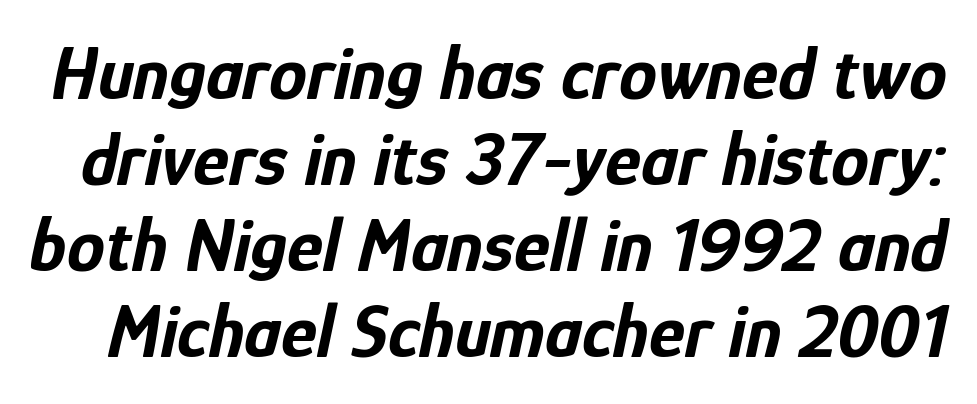
The image shows 76 px bold, condensed type, italic (leaning right); set tight line spacing (1.13x), normal letter spacing, not underlined; low stroke contrast and a medium x-height.
